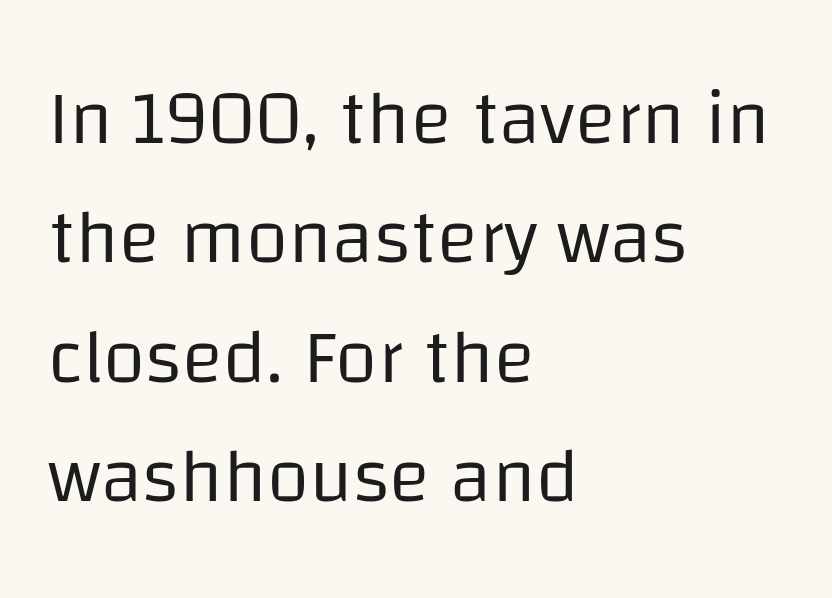
Q: Is the text bold? A: No.
Q: Is the text italic (slanted)? A: No, it is upright.
Q: Is the typeface a serif or a sans-serif typeface? A: Sans-serif.
Q: Is the text underlined? A: No.
Q: How is the paragraph aligned? A: Left-aligned.
Q: Is the spacing between letters normal or unusually wide? A: Normal.
Q: Is the spacing between lines tight, normal or loose? A: Normal.
Q: Width (condensed, normal, or wide)? A: Normal.
Q: Stroke contrast? A: Low.
Q: x-height? A: Large.
Q: Monospaced? A: No.
